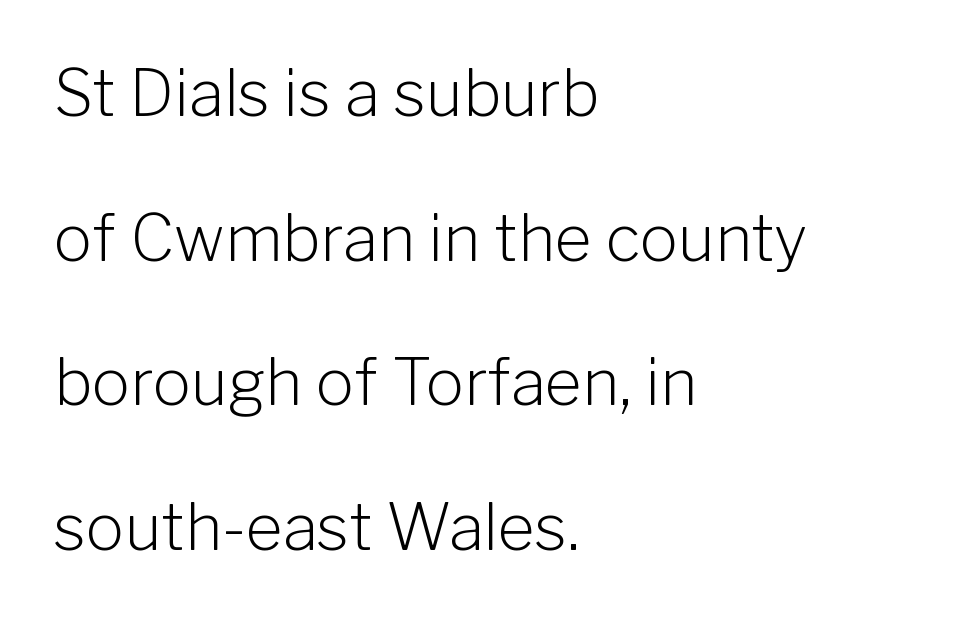
{"serif": "no", "italic": "no", "bold": "no", "weight": "light", "width": "normal", "stroke_contrast": "low", "x_height": "medium", "monospaced": "no", "underline": "no", "align": "left", "line_spacing": "loose", "line_spacing_ratio": 2.26, "letter_spacing": "normal", "letter_spacing_em": 0.0, "glyph_px": 64}
